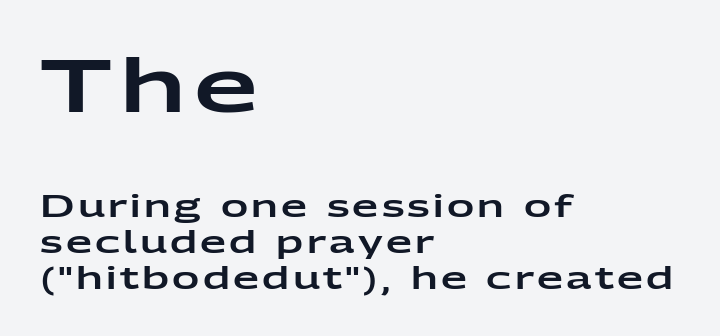
Q: Is the text italic (slanted)? A: No, it is upright.
Q: Is the typeface a serif or a sans-serif typeface? A: Sans-serif.
Q: Is the text underlined? A: No.
Q: How is the paragraph aligned? A: Left-aligned.
Q: Which block of text is set in a larger size, the first (top) or the second (bottom)? A: The first (top) one.
Q: Width (condensed, normal, or wide)? A: Wide.
Q: Stroke contrast? A: Low.
Q: x-height? A: Medium.
Q: Monospaced? A: No.
